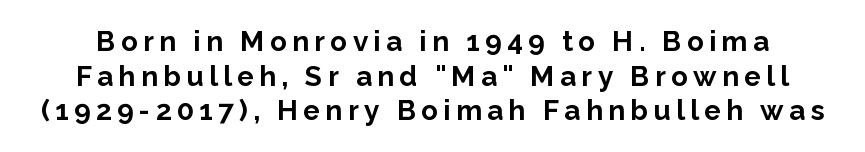
The image shows 28 px bold sans-serif type, upright; set line spacing 1.24x, not underlined; low stroke contrast and a medium x-height.
